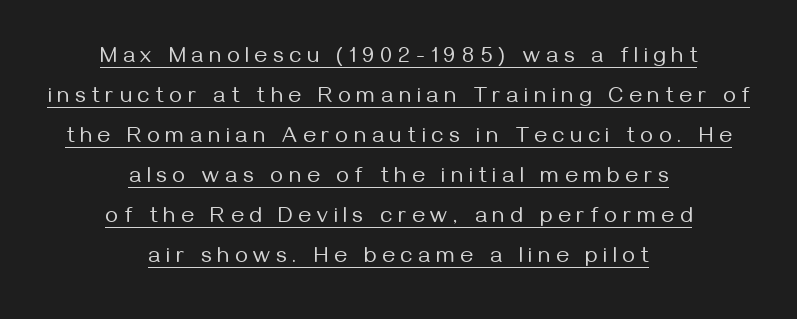
{"italic": "no", "bold": "no", "underline": "yes", "align": "center", "line_spacing_ratio": 1.82, "letter_spacing": "wide", "letter_spacing_em": 0.27, "glyph_px": 22}
